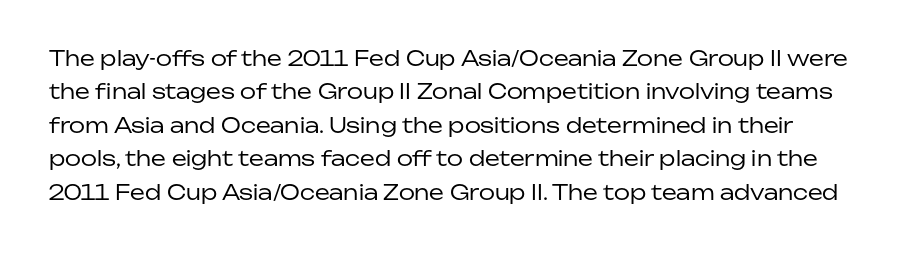
The image shows 21 px text type, upright; set normal line spacing (1.59x), normal letter spacing, not underlined.
